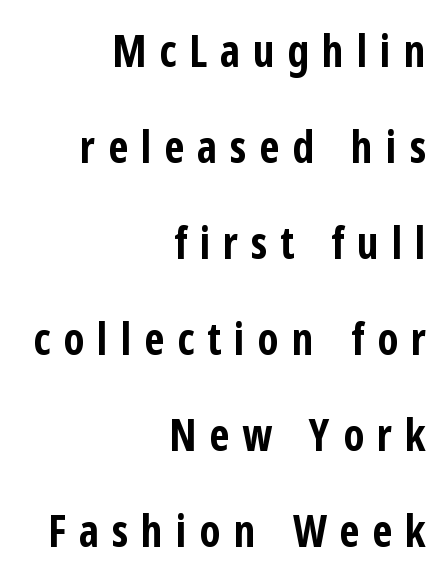
What's the leading like? Stretched, with rows far apart. Heft: maximum for text — a bold. Looks like regular typesetting: each glyph gets only the width it needs. The gaps between neighbouring characters are conspicuously large. Type style note: lacks serifs.
